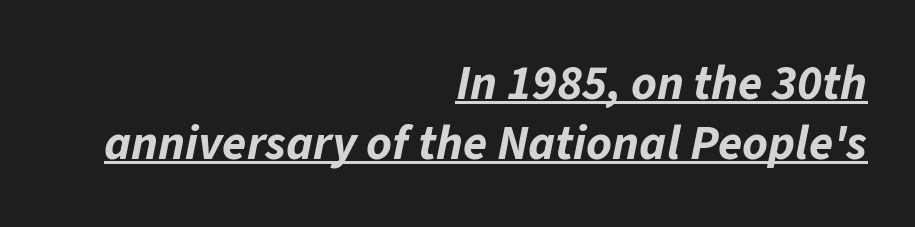
The image shows 49 px bold type, italic (leaning right); set right-aligned, line spacing 1.22x, normal letter spacing, underlined; low stroke contrast and a medium x-height.
